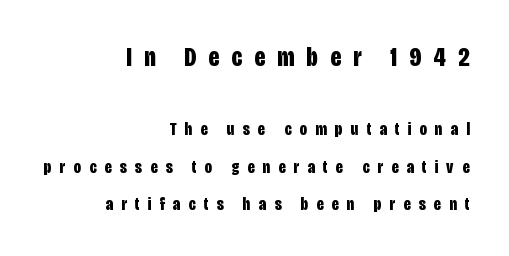
The image shows 27 px bold type, upright; set right-aligned, loose line spacing (2.09x), unusually wide letter spacing (+0.46 em), not underlined; the first (top) block is 1.5x larger.
